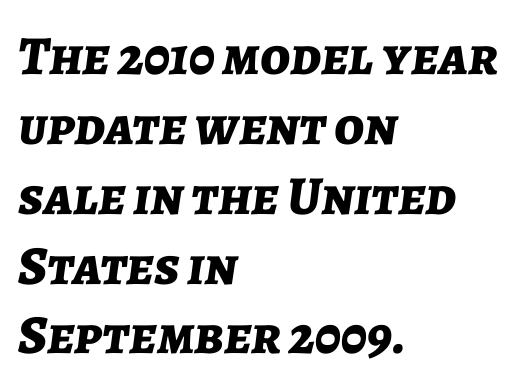
{"italic": "yes", "lean": "right", "slant_degrees": 7, "bold": "yes", "weight": "bold", "width": "normal", "stroke_contrast": "low", "x_height": "medium", "monospaced": "no", "underline": "no", "align": "left", "line_spacing": "normal", "line_spacing_ratio": 1.27, "letter_spacing": "normal", "letter_spacing_em": 0.0, "glyph_px": 55}
